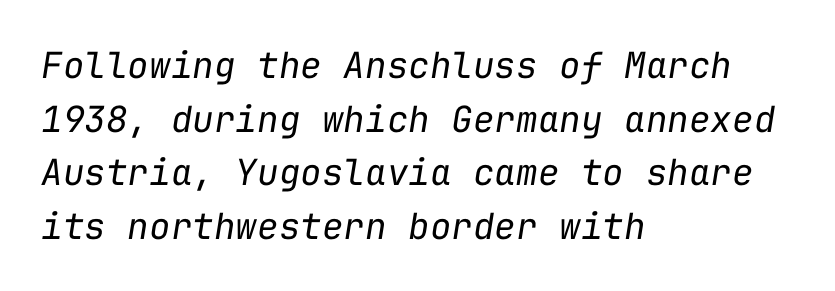
Looks like terminal output: every glyph gets an equal slot. Alignment: flush left. The font's italic variant was chosen for this text. Interline gaps are of average width in this sample. Caption: face not bold, strokes unweighted. What stands out about the letter spacing? Nothing — it is the standard amount.
